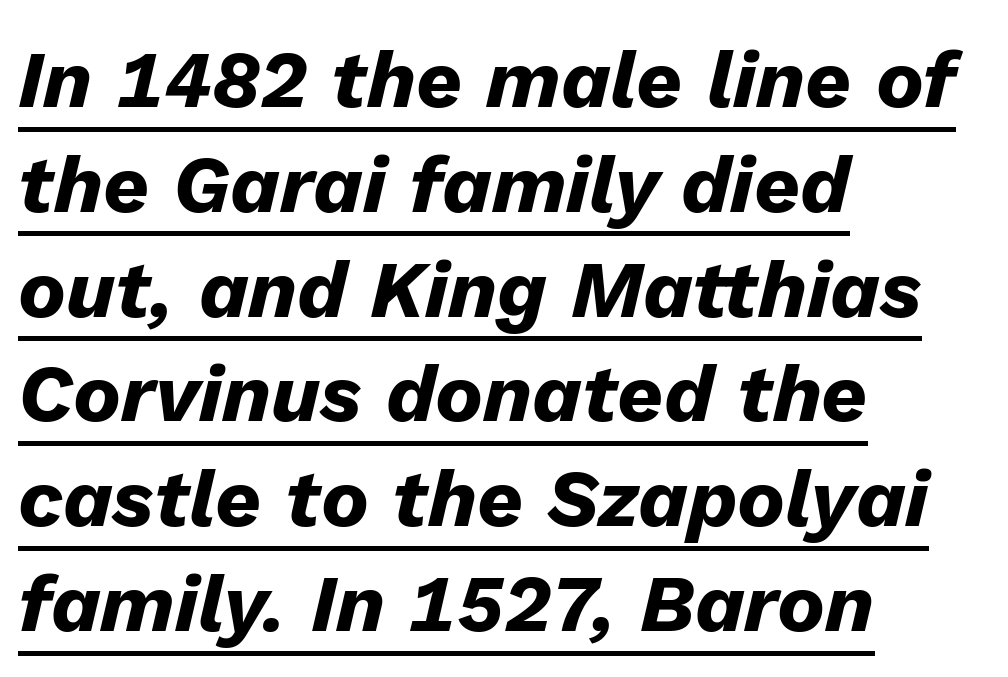
The image shows 80 px heavy type, italic (leaning right); set left-aligned, normal line spacing (1.31x), normal letter spacing, underlined; low stroke contrast and a medium x-height.
